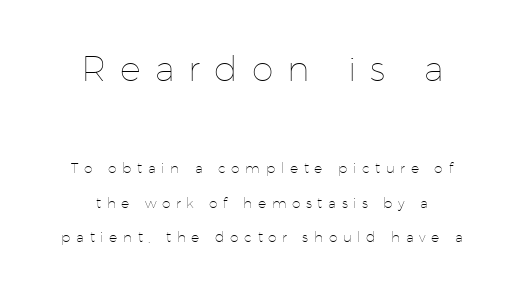
{"italic": "no", "bold": "no", "weight": "thin", "width": "normal", "stroke_contrast": "low", "x_height": "medium", "monospaced": "no", "underline": "no", "align": "center", "line_spacing": "loose", "line_spacing_ratio": 2.44, "letter_spacing": "wide", "letter_spacing_em": 0.4, "larger_block": "first", "size_ratio": 2.5, "glyph_px": 35}
